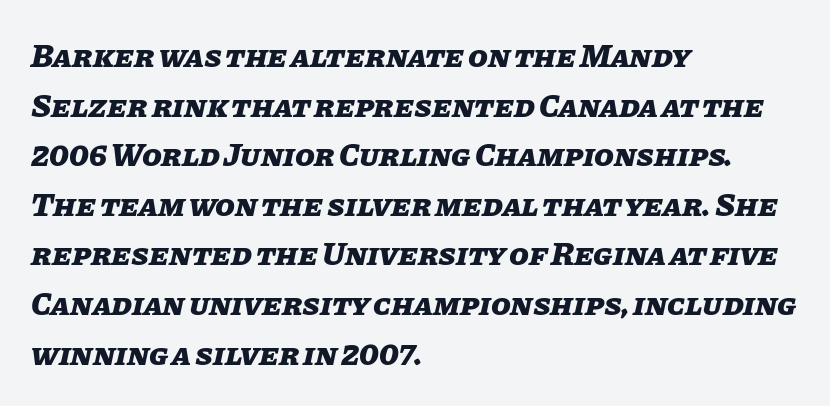
Q: Is the text bold? A: Yes.
Q: Is the text italic (slanted)? A: Yes, it leans right by about 11 degrees.
Q: Is the text underlined? A: No.
Q: How is the paragraph aligned? A: Left-aligned.
Q: Is the spacing between letters normal or unusually wide? A: Normal.
Q: Is the spacing between lines tight, normal or loose? A: Normal.
Q: Width (condensed, normal, or wide)? A: Normal.
Q: Stroke contrast? A: Low.
Q: x-height? A: Large.
Q: Monospaced? A: No.
